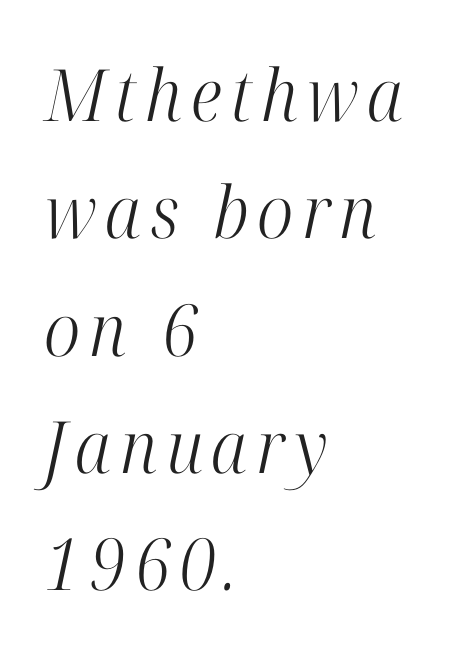
The image shows 72 px light, condensed serif type, italic (leaning right); set left-aligned, normal line spacing (1.63x), not underlined; high stroke contrast and a medium x-height.
